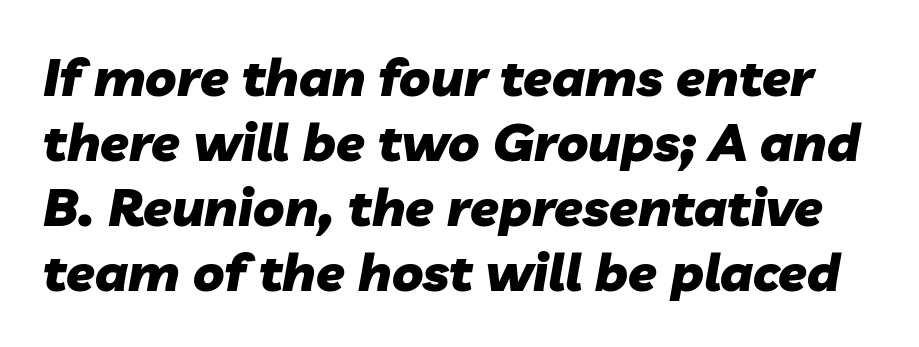
{"italic": "yes", "lean": "right", "slant_degrees": 10, "bold": "yes", "weight": "heavy", "width": "normal", "stroke_contrast": "low", "x_height": "medium", "monospaced": "no", "underline": "no", "line_spacing": "normal", "line_spacing_ratio": 1.25, "letter_spacing": "normal", "letter_spacing_em": 0.0, "glyph_px": 52}
